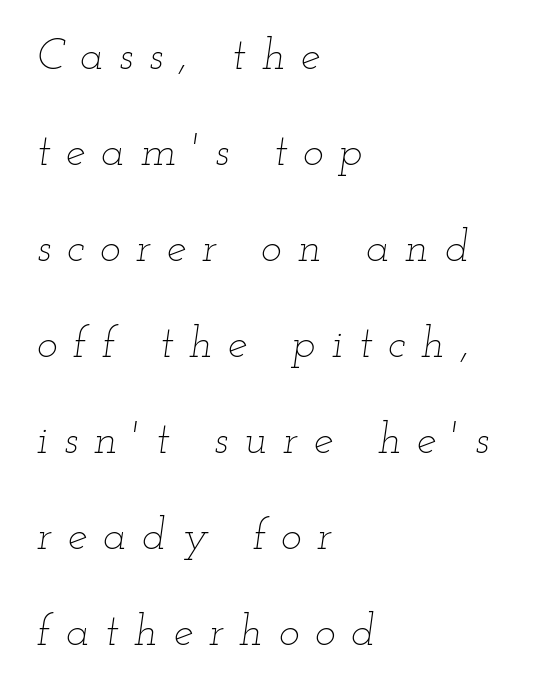
The image shows 44 px thin, wide type, italic (leaning right); set left-aligned, loose line spacing (2.18x), unusually wide letter spacing (+0.36 em), not underlined; low stroke contrast and a small x-height.
